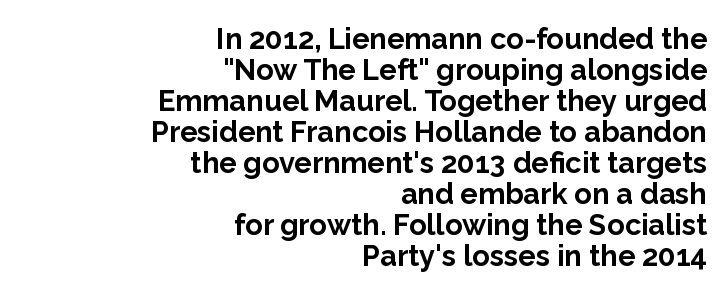
The image shows 29 px bold sans-serif type, upright; set right-aligned, tight line spacing (1.07x), normal letter spacing, not underlined; low stroke contrast and a medium x-height.
